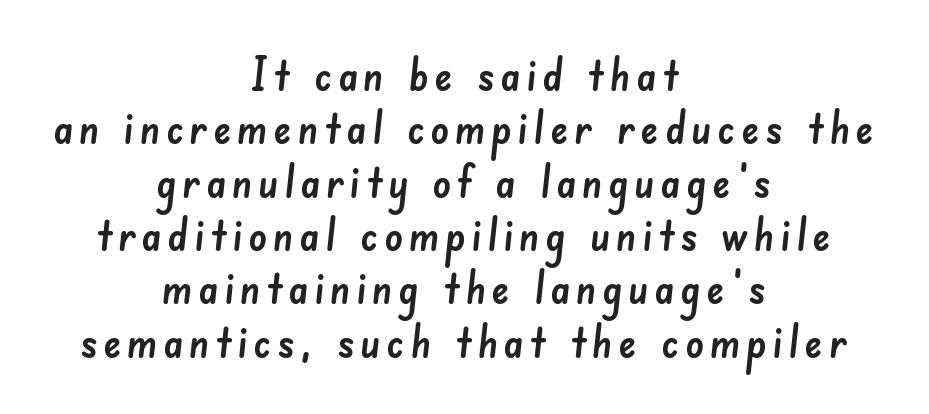
Leftover space on each line is divided equally before and after the words. The rendering uses natural spacing where letterforms have individual widths. No word sits above an underline. Classification — sans serif.
